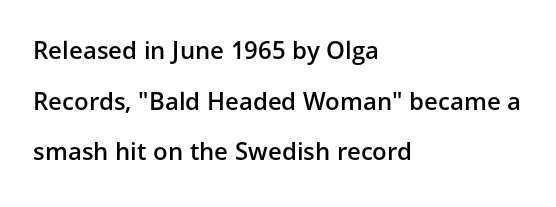
{"italic": "no", "bold": "semi", "underline": "no", "align": "left", "line_spacing": "loose", "line_spacing_ratio": 2.11, "letter_spacing": "normal", "letter_spacing_em": 0.0, "glyph_px": 24}
